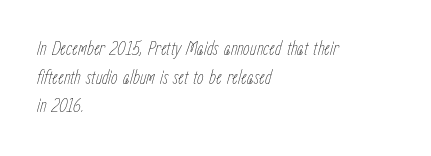
{"italic": "yes", "lean": "right", "slant_degrees": 15, "bold": "no", "underline": "no", "align": "left", "line_spacing": "normal", "line_spacing_ratio": 1.36, "letter_spacing": "normal", "letter_spacing_em": 0.0, "glyph_px": 21}
